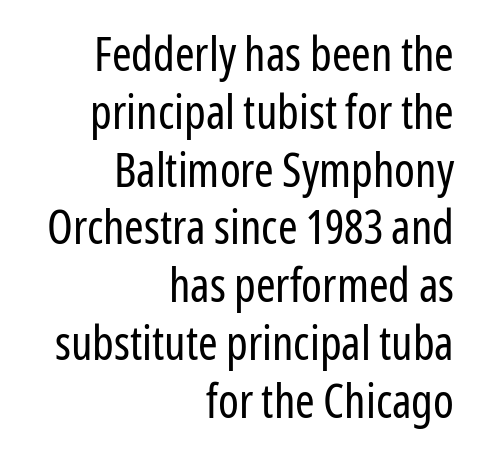
{"serif": "no", "italic": "no", "bold": "no", "weight": "regular", "width": "condensed", "stroke_contrast": "low", "x_height": "medium", "monospaced": "no", "underline": "no", "align": "right", "line_spacing_ratio": 1.23, "letter_spacing": "normal", "letter_spacing_em": 0.0, "glyph_px": 47}
